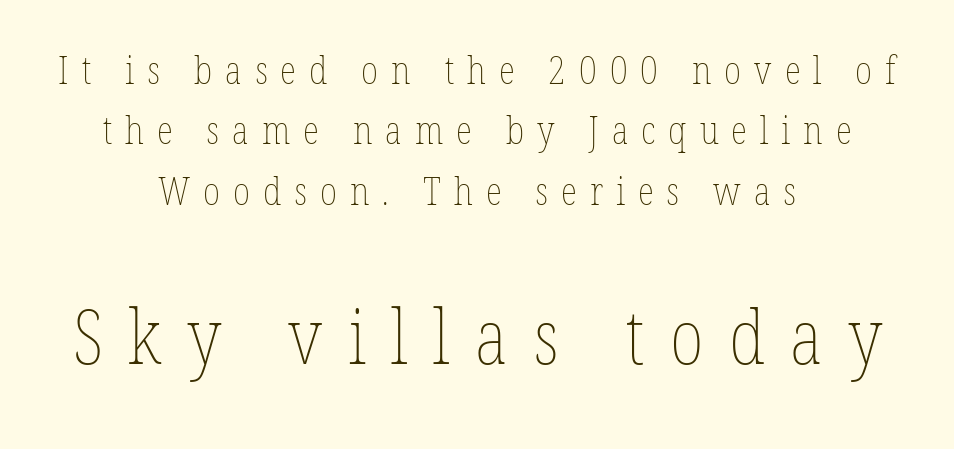
Q: Is the text bold? A: No.
Q: Is the text italic (slanted)? A: No, it is upright.
Q: Is the text underlined? A: No.
Q: How is the paragraph aligned? A: Centered.
Q: Is the spacing between letters normal or unusually wide? A: Unusually wide.
Q: Is the spacing between lines tight, normal or loose? A: Normal.
Q: Which block of text is set in a larger size, the first (top) or the second (bottom)? A: The second (bottom) one.
Q: Width (condensed, normal, or wide)? A: Condensed.
Q: Stroke contrast? A: Low.
Q: x-height? A: Medium.
Q: Monospaced? A: No.
